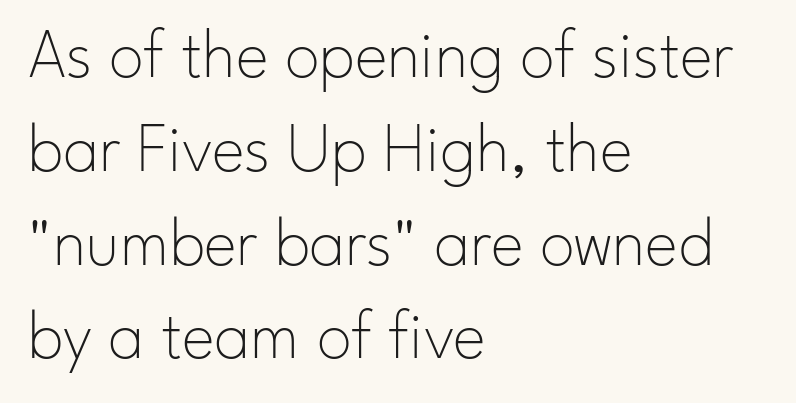
The image shows 70 px thin sans-serif type, upright; set left-aligned, normal line spacing (1.34x), normal letter spacing, not underlined; low stroke contrast and a small x-height.
